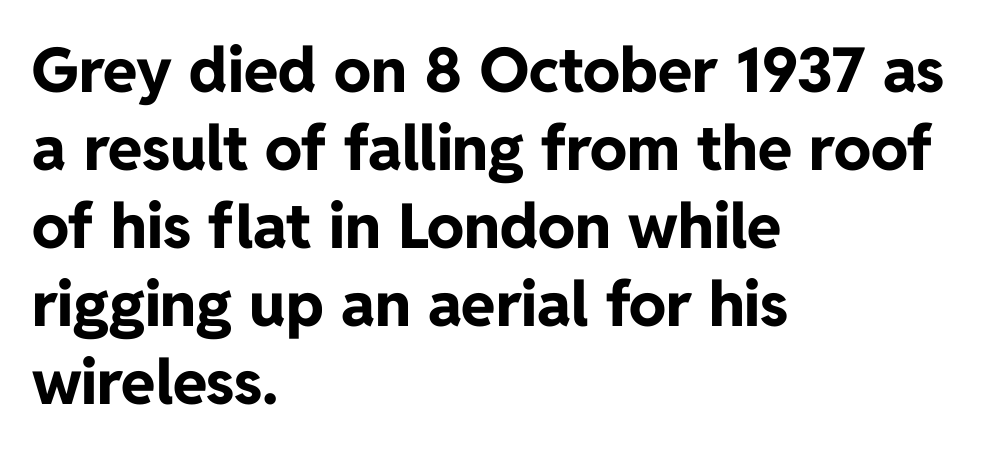
You could not count columns in this text — the font is proportionally spaced. Baseline-to-baseline distance is the conventional proportion of letter height. Tall strokes in this sample are plumb rather than angled. Nothing unusual about the tracking: characters are spaced as the font intends. Alignment: flush left.
